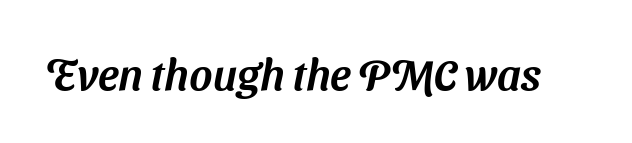
Short note: letters normally spaced. Descenders hang freely into open space. Character widths vary here, with narrow letters taking less room than wide ones. The designer went with a sans here, leaving each stem footless.
